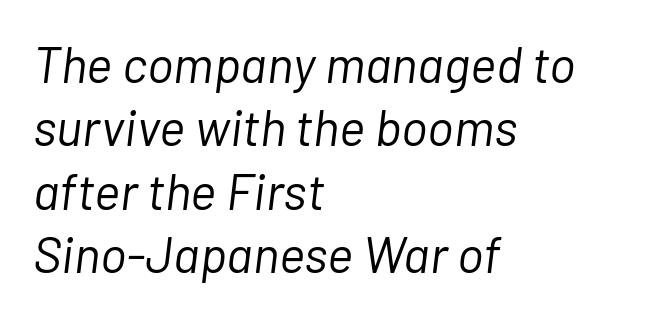
{"italic": "yes", "lean": "right", "slant_degrees": 7, "bold": "no", "weight": "light", "width": "normal", "stroke_contrast": "low", "x_height": "medium", "monospaced": "no", "underline": "no", "align": "left", "line_spacing": "normal", "line_spacing_ratio": 1.27, "letter_spacing": "normal", "letter_spacing_em": 0.0, "glyph_px": 50}
